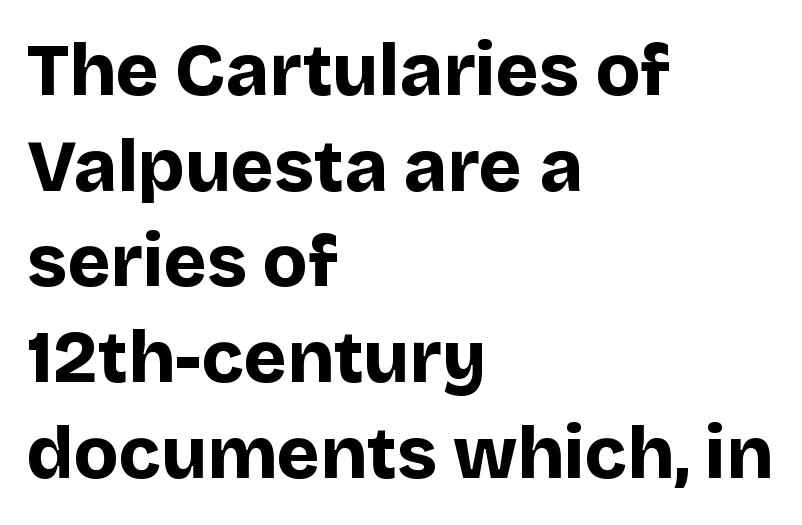
Interline gaps are of average width in this sample. No feet cap the strokes, marking this as sans-serif type. Think of a printed novel: that variable character pitch is what you see here. Horizontal alignment here is leftward, the default for most running prose. Every stem runs plumb, perpendicular to the baseline. Heavy-handed strokes throughout: this text is bold.
